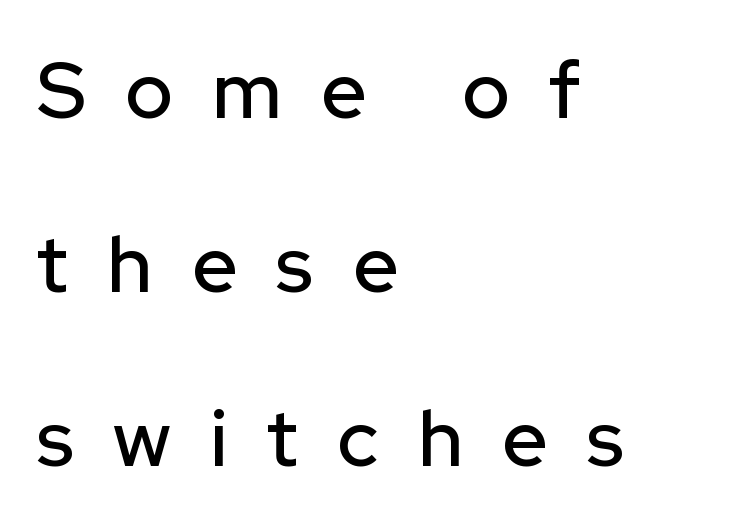
The image shows 79 px sans-serif type, upright; set left-aligned, loose line spacing (2.2x), unusually wide letter spacing (+0.5 em), not underlined; low stroke contrast and a medium x-height.
